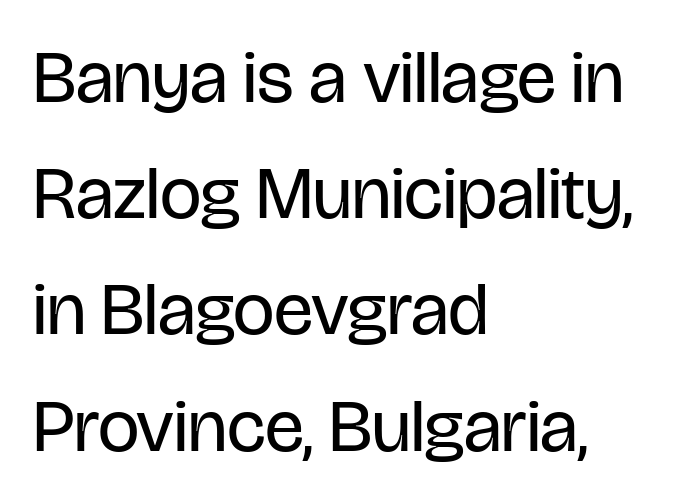
Q: Is the text bold? A: No.
Q: Is the text italic (slanted)? A: No, it is upright.
Q: Is the typeface a serif or a sans-serif typeface? A: Sans-serif.
Q: Is the text underlined? A: No.
Q: How is the paragraph aligned? A: Left-aligned.
Q: Is the spacing between letters normal or unusually wide? A: Normal.
Q: Is the spacing between lines tight, normal or loose? A: Normal.
Q: Width (condensed, normal, or wide)? A: Condensed.
Q: Stroke contrast? A: Low.
Q: x-height? A: Large.
Q: Monospaced? A: No.
